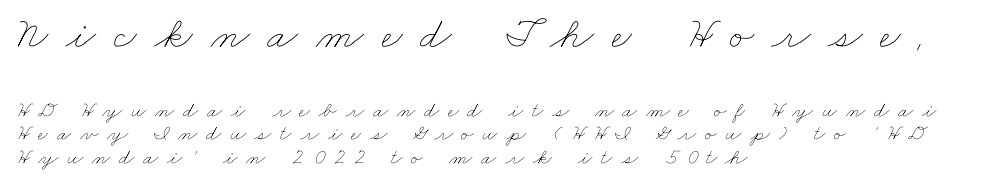
The image shows 45 px thin, wide type; set left-aligned, tight line spacing (1.08x), unusually wide letter spacing (+0.39 em), not underlined; the first (top) block is 2.05x larger; low stroke contrast and a small x-height.
